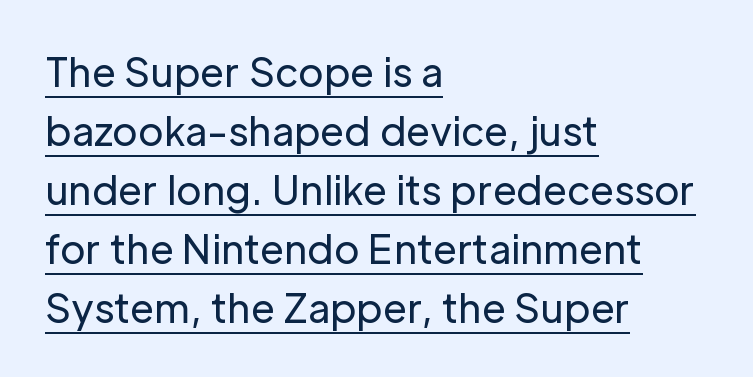
Stem width sits at or under what a default text font uses. This sample uses a sans-serif face. The letters advance in unequal steps, a hallmark of proportional type. The rendered words wear a rule along their underside. Teacher's note: observe the even left margin — that is flush-left alignment.
